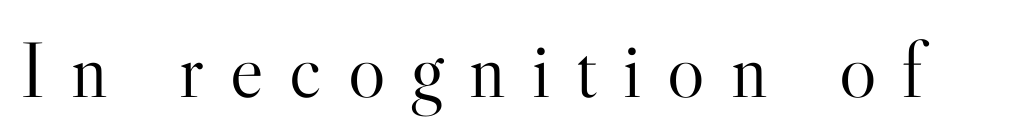
The image shows 79 px light serif type, upright; set unusually wide letter spacing (+0.33 em), not underlined; high stroke contrast and a small x-height.
